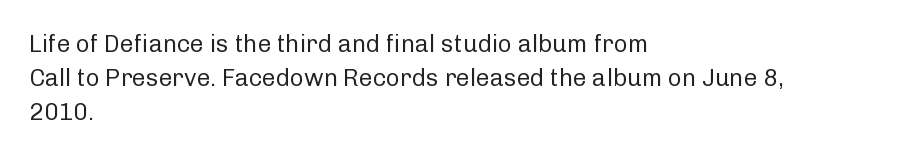
The image shows 24 px text type, upright; set left-aligned, normal line spacing (1.41x), normal letter spacing, not underlined.
